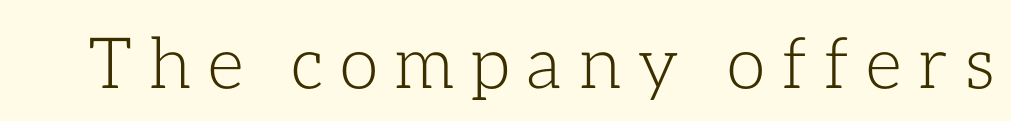
{"italic": "no", "bold": "no", "weight": "light", "width": "normal", "stroke_contrast": "low", "x_height": "medium", "monospaced": "no", "underline": "no", "letter_spacing": "wide", "letter_spacing_em": 0.22, "glyph_px": 71}
